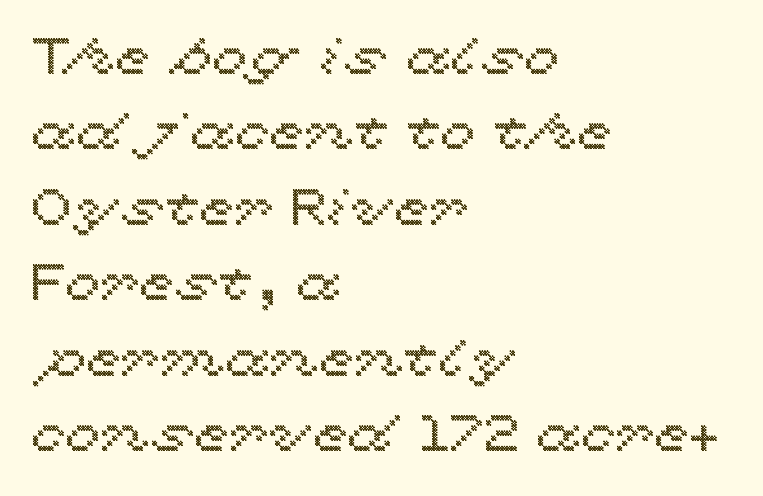
The image shows 51 px wide type; set left-aligned, normal line spacing (1.48x), normal letter spacing, not underlined; a medium x-height.
